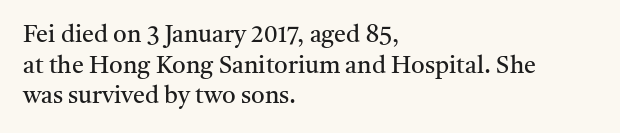
Is the type heavy? It reads as light-to-regular instead. Leftover space on each line is placed entirely after the last word. Characters follow at the spacing the type designer built in. The passage shown stacks its lines at a standard gap.
